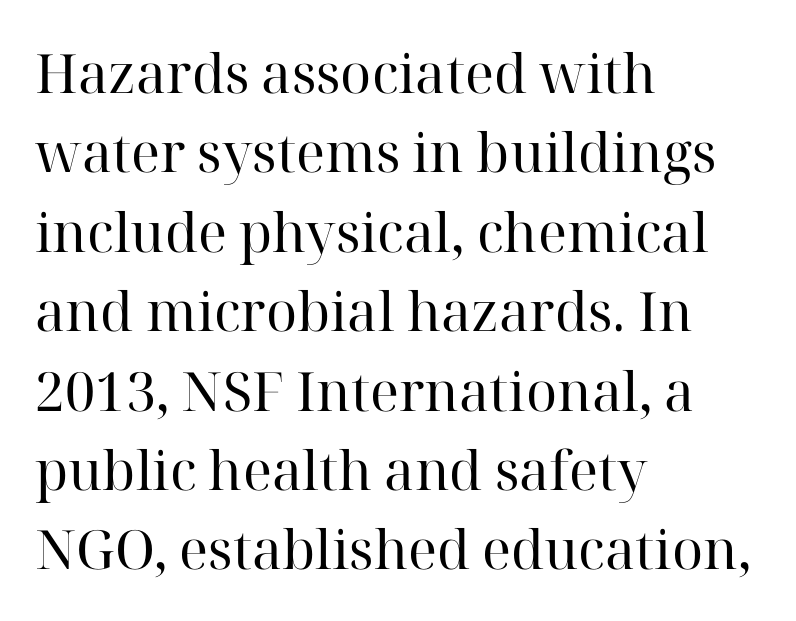
{"serif": "yes", "italic": "no", "bold": "no", "weight": "regular", "width": "normal", "stroke_contrast": "high", "x_height": "medium", "monospaced": "no", "underline": "no", "align": "left", "line_spacing": "normal", "line_spacing_ratio": 1.47, "letter_spacing": "normal", "letter_spacing_em": 0.0, "glyph_px": 54}
